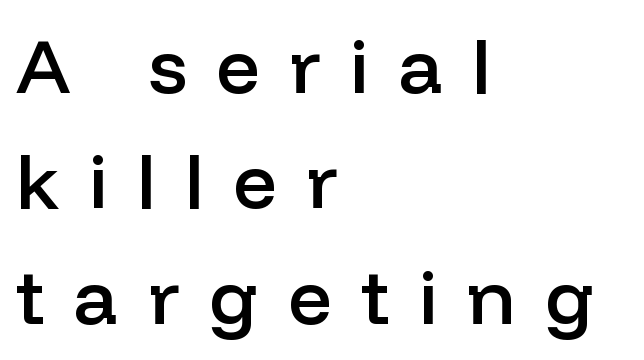
Is the letter spacing exaggerated? Yes — the characters are pushed far apart. Whoever set this chose a conventional vertical rhythm. The letters stand upright; this is a roman face. Notice the strokes are somewhat thickened but not fully heavy: this is a semibold. The face used here is a sans, in the tradition of grotesques and geometrics. The strip under each line holds only bare page.
